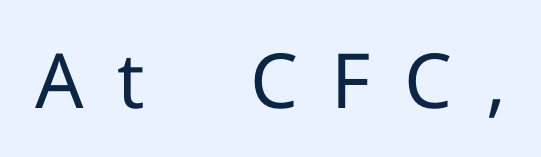
Character widths vary here, with narrow letters taking less room than wide ones. The specimen reads as upright at a glance. Plain, unruled lines of type. The text was rendered using a sans face with plain stroke endings. Compared with typical body copy, the letter spacing here is much looser. The weight tops out at a normal text grade.
